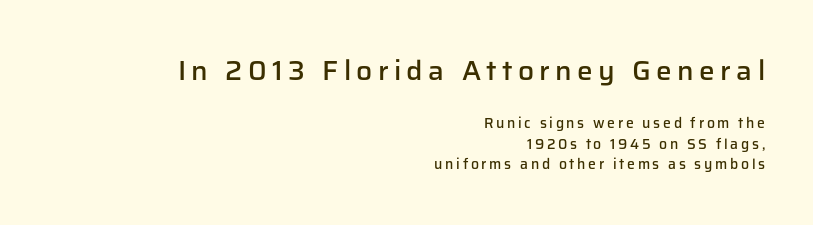
{"serif": "no", "italic": "no", "bold": "semi", "weight": "semibold", "width": "normal", "stroke_contrast": "low", "x_height": "medium", "monospaced": "no", "underline": "no", "align": "right", "line_spacing": "normal", "line_spacing_ratio": 1.48, "larger_block": "first", "size_ratio": 2.0, "glyph_px": 28}
